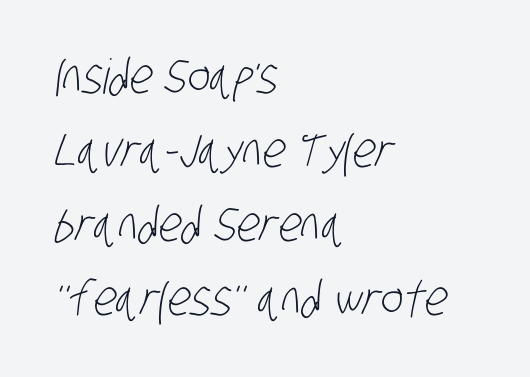
The image shows 48 px light, condensed sans-serif type; set left-aligned, normal line spacing (1.54x), normal letter spacing, not underlined; low stroke contrast and a large x-height.
